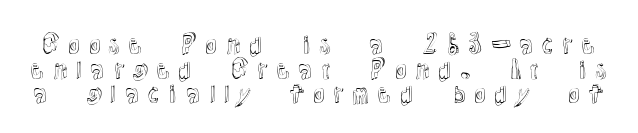
{"italic": "no", "underline": "no", "line_spacing": "tight", "line_spacing_ratio": 0.99, "letter_spacing": "wide", "letter_spacing_em": 0.21, "glyph_px": 25}
